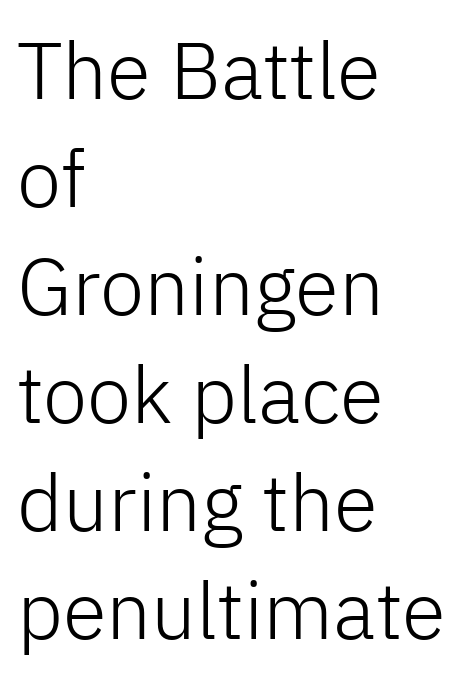
The image shows 80 px light sans-serif type, upright; set left-aligned, normal line spacing (1.35x), normal letter spacing, not underlined; low stroke contrast and a medium x-height.
